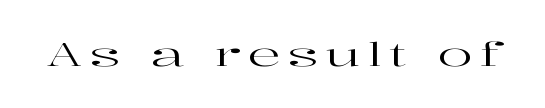
The image shows 32 px wide serif type, upright; set unusually wide letter spacing (+0.22 em), not underlined; high stroke contrast and a medium x-height.
